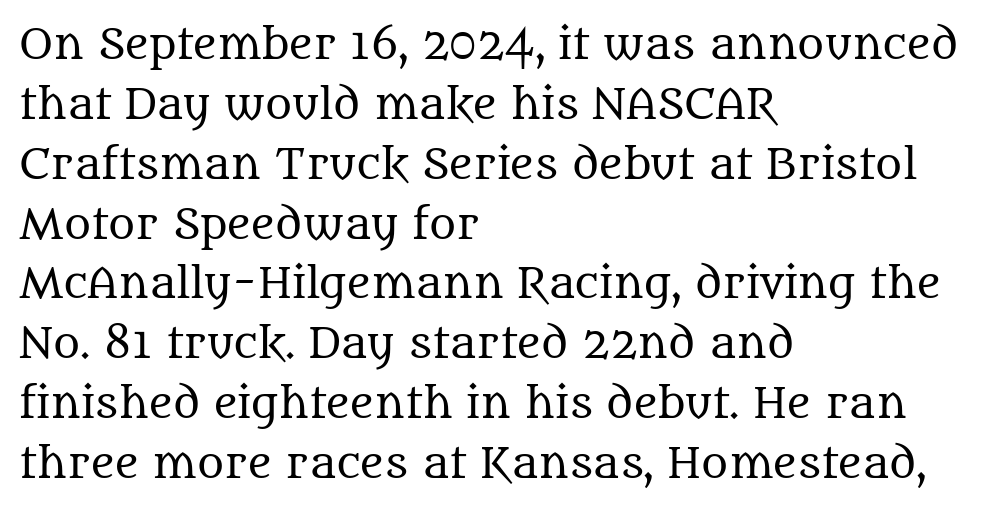
{"serif": "yes", "italic": "no", "bold": "no", "weight": "regular", "width": "normal", "stroke_contrast": "medium", "x_height": "large", "monospaced": "no", "underline": "no", "align": "left", "line_spacing": "normal", "line_spacing_ratio": 1.46, "letter_spacing": "normal", "letter_spacing_em": 0.0, "glyph_px": 41}
